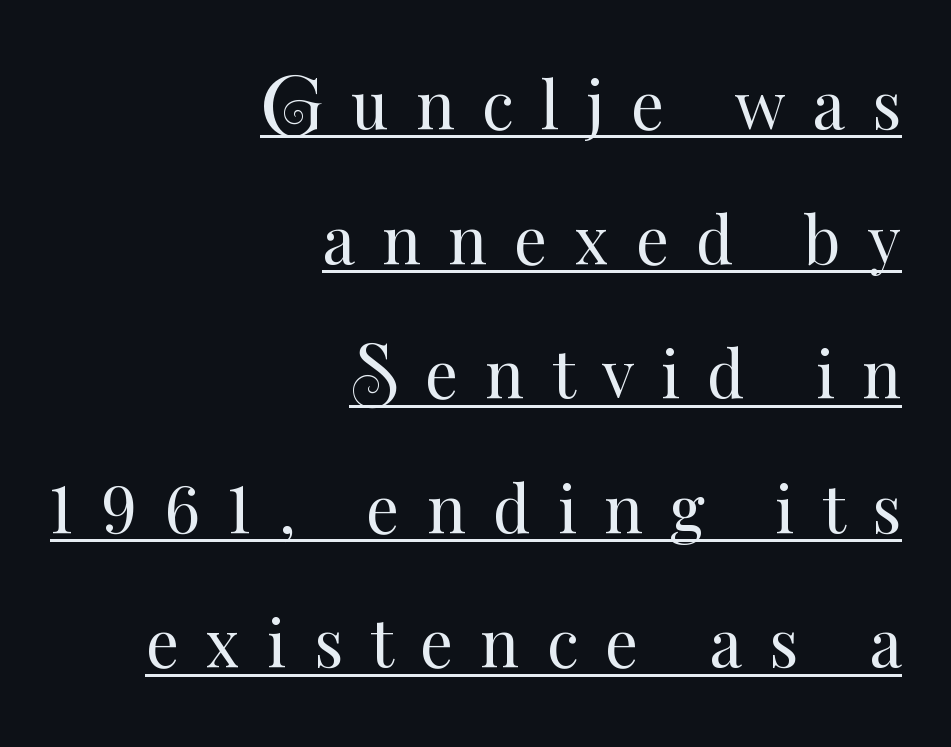
The image shows 65 px regular-weight type, upright; set right-aligned, loose line spacing (2.07x), unusually wide letter spacing (+0.42 em), underlined; medium stroke contrast and a small x-height.
